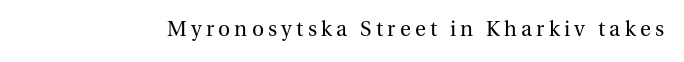
{"italic": "no", "bold": "no", "underline": "no", "letter_spacing": "wide", "letter_spacing_em": 0.2, "glyph_px": 21}
